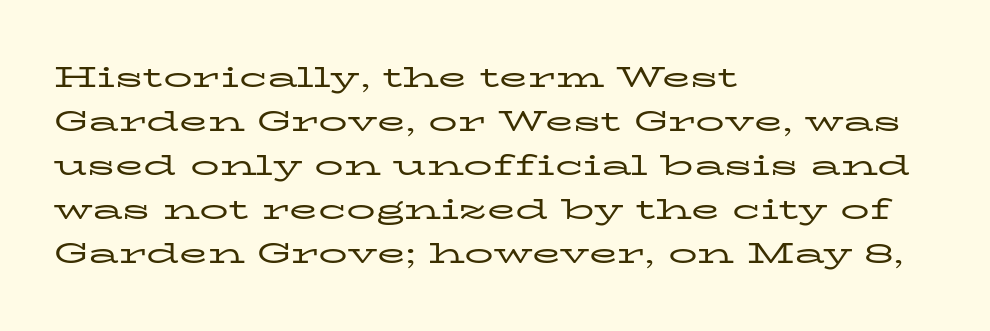
Spacing verdict: proportional, widths tailored to each character. No word sits above an underline. Does the leading feel generous? No, just average. What stands out about the letter spacing? Nothing — it is the standard amount.
